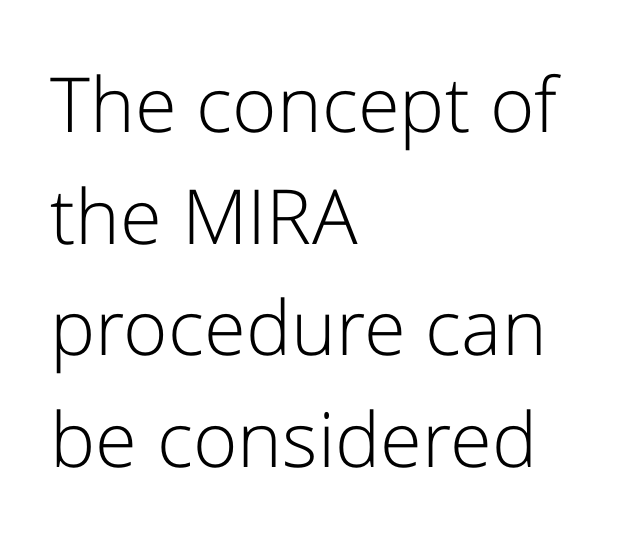
Q: Is the text bold? A: No.
Q: Is the text italic (slanted)? A: No, it is upright.
Q: Is the typeface a serif or a sans-serif typeface? A: Sans-serif.
Q: Is the text underlined? A: No.
Q: How is the paragraph aligned? A: Left-aligned.
Q: Is the spacing between letters normal or unusually wide? A: Normal.
Q: Is the spacing between lines tight, normal or loose? A: Normal.
Q: Width (condensed, normal, or wide)? A: Normal.
Q: Stroke contrast? A: Low.
Q: x-height? A: Medium.
Q: Monospaced? A: No.
